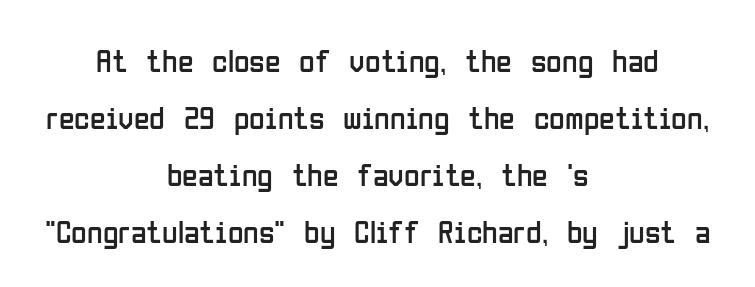
{"serif": "no", "italic": "no", "bold": "no", "weight": "regular", "width": "condensed", "stroke_contrast": "low", "x_height": "medium", "monospaced": "no", "underline": "no", "align": "center", "line_spacing_ratio": 1.78, "letter_spacing": "normal", "letter_spacing_em": 0.0, "glyph_px": 32}
